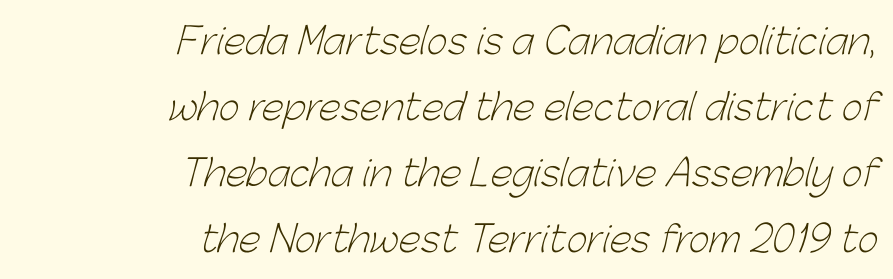
Stem width sits at or under what a default text font uses. Letterform terminals end flat and unadorned throughout the passage. A typesetter would call this zero additional tracking. The passage is arranged like a letterhead date or caption credit — flush right. Character widths vary here, with narrow letters taking less room than wide ones. This rendering features lettering with no underline.
